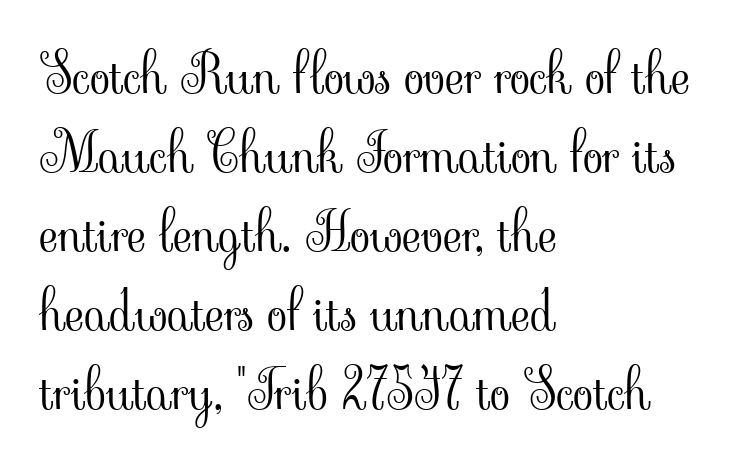
{"serif": "yes", "italic": "no", "bold": "no", "weight": "light", "width": "normal", "stroke_contrast": "low", "x_height": "small", "monospaced": "no", "underline": "no", "align": "left", "line_spacing": "normal", "line_spacing_ratio": 1.49, "letter_spacing": "normal", "letter_spacing_em": 0.0, "glyph_px": 53}
